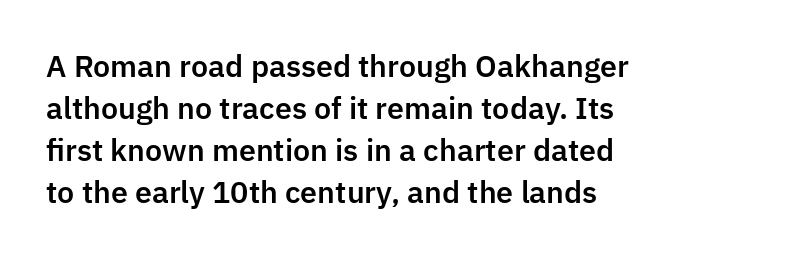
{"serif": "no", "italic": "no", "width": "normal", "stroke_contrast": "low", "x_height": "medium", "monospaced": "no", "underline": "no", "align": "left", "line_spacing": "normal", "line_spacing_ratio": 1.45, "letter_spacing": "normal", "letter_spacing_em": 0.0, "glyph_px": 29}
